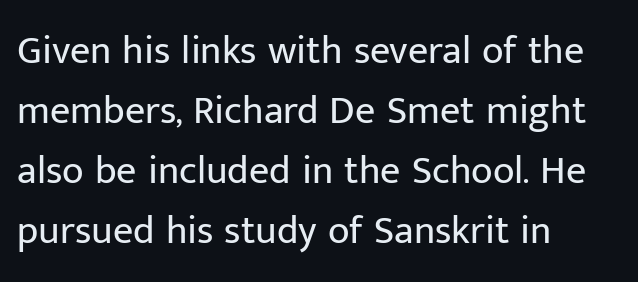
Q: Is the text bold? A: No.
Q: Is the text italic (slanted)? A: No, it is upright.
Q: Is the typeface a serif or a sans-serif typeface? A: Sans-serif.
Q: Is the text underlined? A: No.
Q: How is the paragraph aligned? A: Left-aligned.
Q: Is the spacing between letters normal or unusually wide? A: Normal.
Q: Is the spacing between lines tight, normal or loose? A: Normal.
Q: Width (condensed, normal, or wide)? A: Normal.
Q: Stroke contrast? A: Low.
Q: x-height? A: Medium.
Q: Monospaced? A: No.
